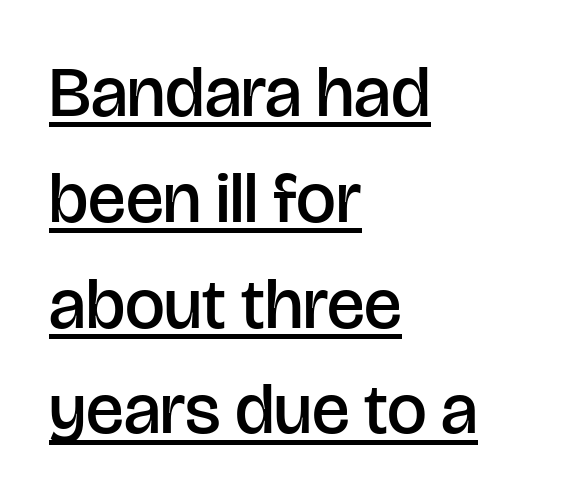
What decoration does the sample have? An underline. Font category for this specimen: sans-serif. Looks like regular typesetting: each glyph gets only the width it needs. Horizontal bands of white between lines are of average thickness. A somewhat darkened texture: the type is semibold rather than bold.
